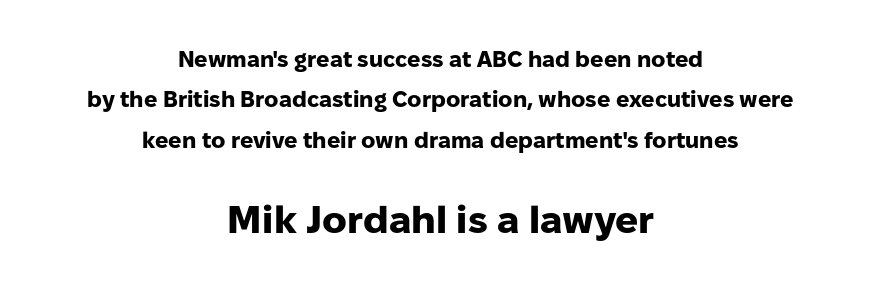
The image shows 38 px heavy sans-serif type, upright; set centered, line spacing 1.83x, normal letter spacing, not underlined; the second (bottom) block is 1.73x larger; low stroke contrast and a medium x-height.
